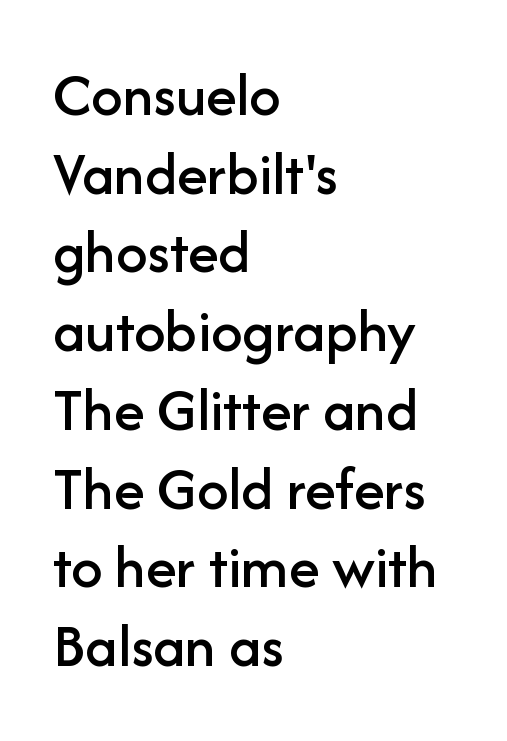
Q: Is the text italic (slanted)? A: No, it is upright.
Q: Is the typeface a serif or a sans-serif typeface? A: Sans-serif.
Q: Is the text underlined? A: No.
Q: How is the paragraph aligned? A: Left-aligned.
Q: Is the spacing between letters normal or unusually wide? A: Normal.
Q: Is the spacing between lines tight, normal or loose? A: Normal.
Q: Width (condensed, normal, or wide)? A: Normal.
Q: Stroke contrast? A: Low.
Q: x-height? A: Medium.
Q: Monospaced? A: No.
